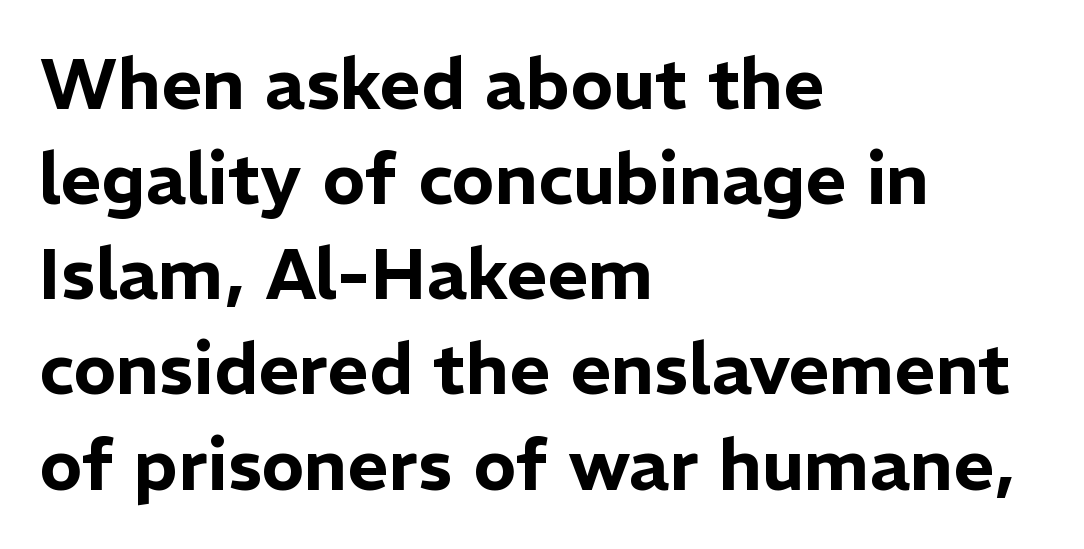
Q: Is the text italic (slanted)? A: No, it is upright.
Q: Is the typeface a serif or a sans-serif typeface? A: Sans-serif.
Q: Is the text underlined? A: No.
Q: How is the paragraph aligned? A: Left-aligned.
Q: Is the spacing between letters normal or unusually wide? A: Normal.
Q: Is the spacing between lines tight, normal or loose? A: Normal.
Q: Width (condensed, normal, or wide)? A: Normal.
Q: Stroke contrast? A: Low.
Q: x-height? A: Medium.
Q: Monospaced? A: No.
